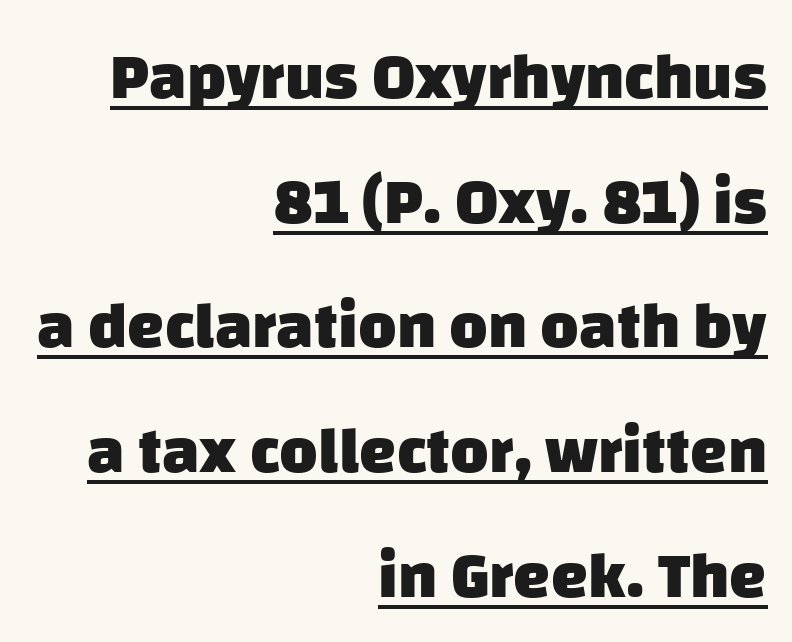
Right-aligned paragraph, ragged on the left. The designer went with a sans here, leaving each stem footless. Each letter keeps its own natural width here, so spacing adapts to shape. Students, observe the line beneath the letters — that is underlining. The rendering uses a bold face; every stroke is thick and dark. Standard letterfit; no display-style spreading of the glyphs.
